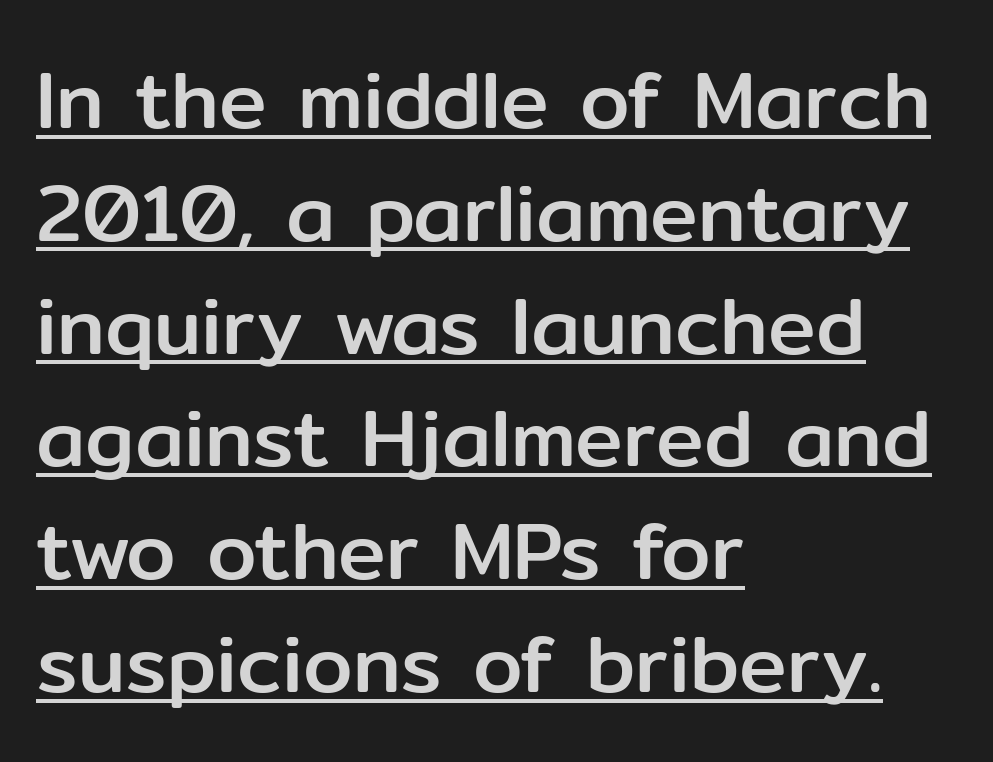
Vertical strokes here are truly vertical. Characters follow at the spacing the type designer built in. A sans-serif font was chosen for this passage. Is the block centered? No — it sits flush against the left margin.
